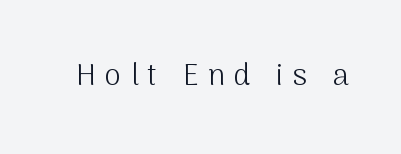
Q: Is the text bold? A: No.
Q: Is the text italic (slanted)? A: No, it is upright.
Q: Is the typeface a serif or a sans-serif typeface? A: Sans-serif.
Q: Is the text underlined? A: No.
Q: Is the spacing between letters normal or unusually wide? A: Unusually wide.
Q: Width (condensed, normal, or wide)? A: Normal.
Q: Stroke contrast? A: Medium.
Q: x-height? A: Medium.
Q: Monospaced? A: No.
